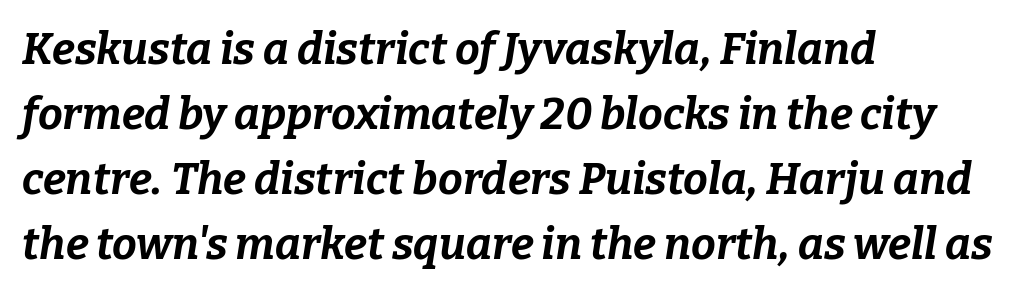
{"italic": "yes", "lean": "right", "slant_degrees": 9, "bold": "yes", "weight": "bold", "width": "normal", "stroke_contrast": "low", "x_height": "medium", "monospaced": "no", "underline": "no", "align": "left", "line_spacing": "normal", "line_spacing_ratio": 1.48, "letter_spacing": "normal", "letter_spacing_em": 0.0, "glyph_px": 44}
